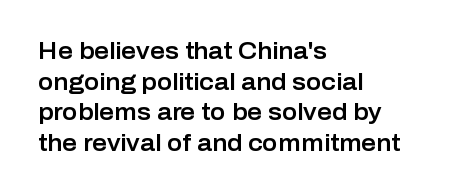
Q: Is the text italic (slanted)? A: No, it is upright.
Q: Is the text underlined? A: No.
Q: How is the paragraph aligned? A: Left-aligned.
Q: Is the spacing between letters normal or unusually wide? A: Normal.
Q: Is the spacing between lines tight, normal or loose? A: Normal.
